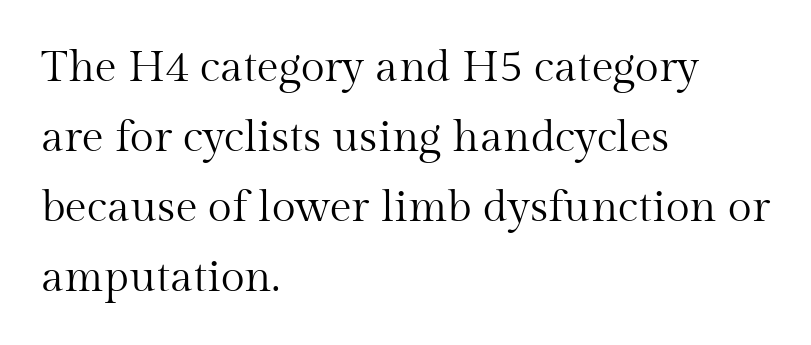
{"serif": "yes", "italic": "no", "bold": "no", "weight": "regular", "width": "normal", "stroke_contrast": "medium", "x_height": "medium", "monospaced": "no", "underline": "no", "align": "left", "line_spacing": "normal", "line_spacing_ratio": 1.59, "letter_spacing": "normal", "letter_spacing_em": 0.0, "glyph_px": 44}
